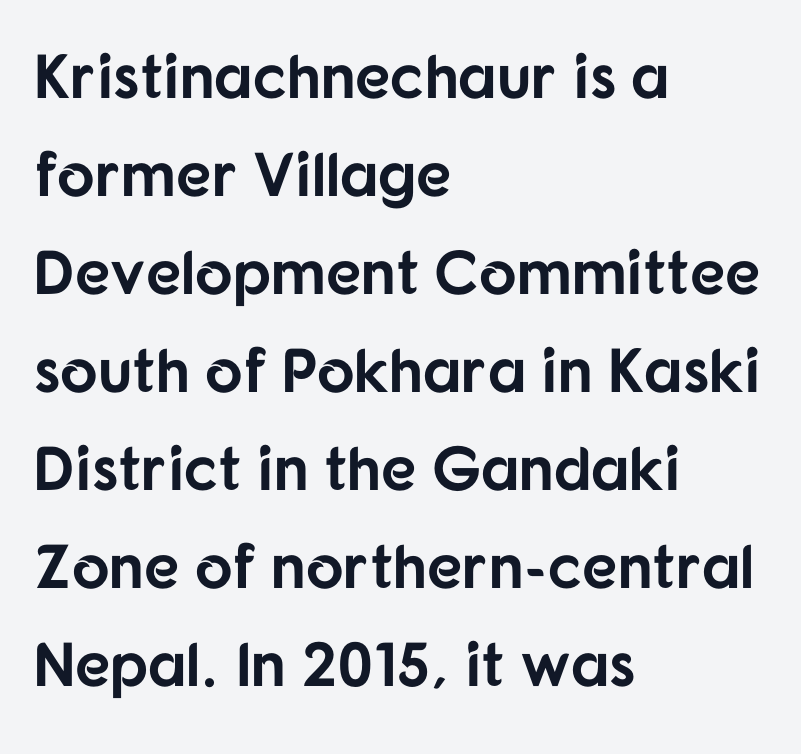
{"serif": "no", "italic": "no", "bold": "yes", "weight": "bold", "width": "normal", "stroke_contrast": "low", "x_height": "medium", "monospaced": "no", "underline": "no", "align": "left", "line_spacing": "normal", "line_spacing_ratio": 1.58, "letter_spacing": "normal", "letter_spacing_em": 0.0, "glyph_px": 62}
